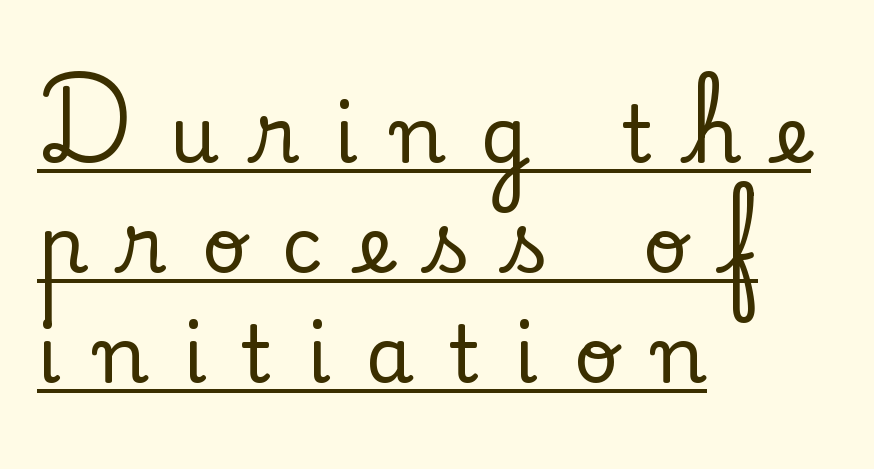
The gaps between neighbouring characters are conspicuously large. The passage shown is underscored from start to finish. Each letter keeps its own natural width here, so spacing adapts to shape. In terms of letterform style, serifs are clearly present.
